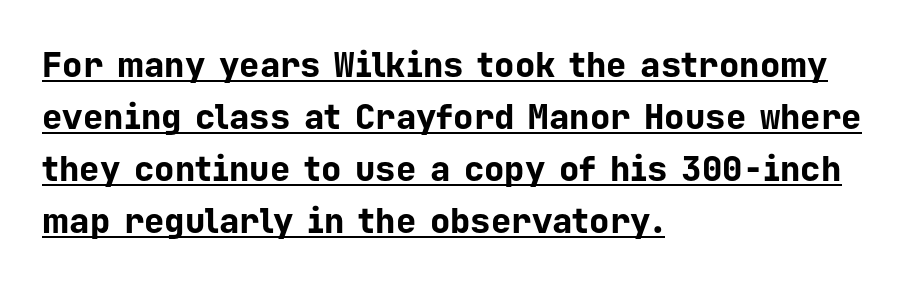
Q: Is the text bold? A: Yes.
Q: Is the text italic (slanted)? A: No, it is upright.
Q: Is the typeface a serif or a sans-serif typeface? A: Sans-serif.
Q: Is the text underlined? A: Yes.
Q: How is the paragraph aligned? A: Left-aligned.
Q: Is the spacing between letters normal or unusually wide? A: Normal.
Q: Is the spacing between lines tight, normal or loose? A: Normal.
Q: Width (condensed, normal, or wide)? A: Normal.
Q: Stroke contrast? A: Low.
Q: x-height? A: Medium.
Q: Monospaced? A: Yes.
